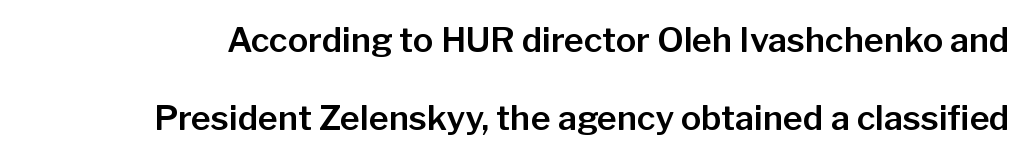
{"serif": "no", "italic": "no", "width": "normal", "stroke_contrast": "low", "x_height": "medium", "monospaced": "no", "underline": "no", "line_spacing": "loose", "line_spacing_ratio": 2.3, "letter_spacing": "normal", "letter_spacing_em": 0.0, "glyph_px": 34}
